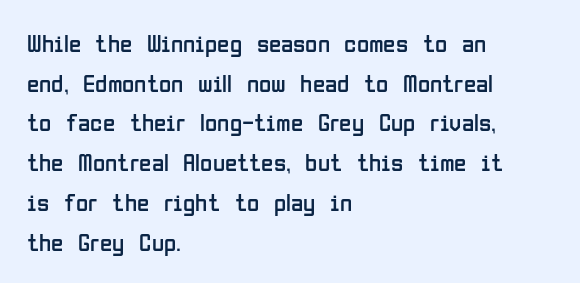
{"italic": "no", "bold": "no", "underline": "no", "align": "left", "line_spacing": "normal", "line_spacing_ratio": 1.59, "letter_spacing": "normal", "letter_spacing_em": 0.0, "glyph_px": 25}
